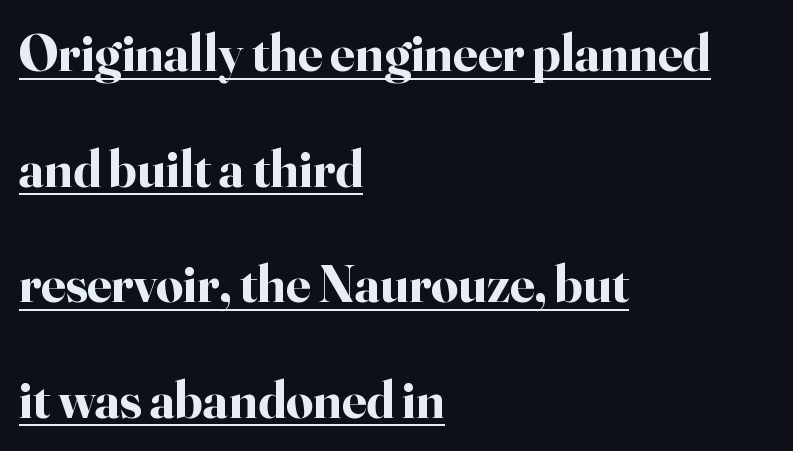
The image shows 53 px bold serif type, upright; set left-aligned, loose line spacing (2.18x), normal letter spacing, underlined; high stroke contrast and a small x-height.
